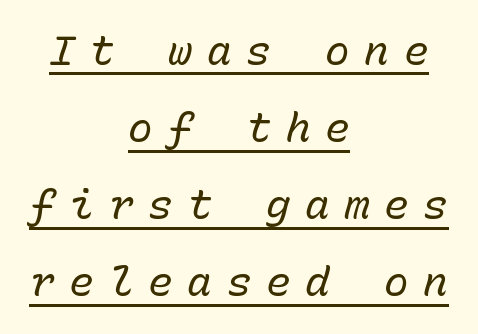
The image shows 41 px regular-weight type, italic (leaning right), monospaced; set centered, line spacing 1.88x, unusually wide letter spacing (+0.36 em), underlined; low stroke contrast and a medium x-height.
